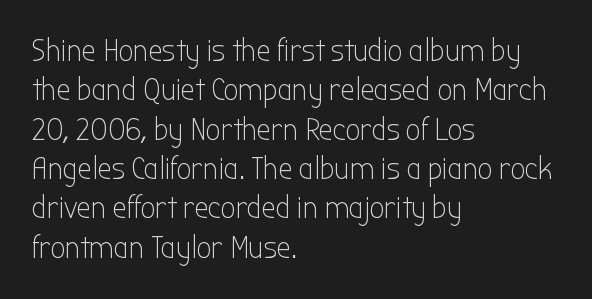
Q: Is the text bold? A: No.
Q: Is the text italic (slanted)? A: No, it is upright.
Q: Is the typeface a serif or a sans-serif typeface? A: Sans-serif.
Q: Is the text underlined? A: No.
Q: How is the paragraph aligned? A: Left-aligned.
Q: Is the spacing between letters normal or unusually wide? A: Normal.
Q: Width (condensed, normal, or wide)? A: Condensed.
Q: Stroke contrast? A: Low.
Q: x-height? A: Medium.
Q: Monospaced? A: No.
